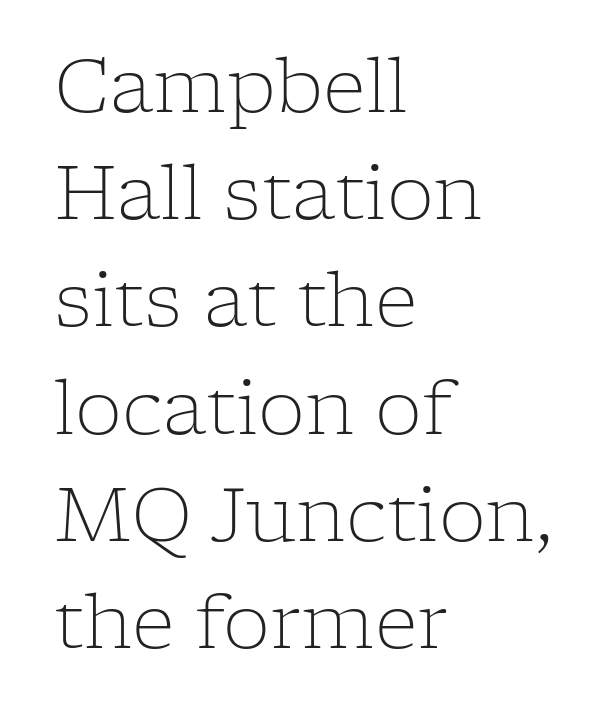
Q: Is the text bold? A: No.
Q: Is the text italic (slanted)? A: No, it is upright.
Q: Is the typeface a serif or a sans-serif typeface? A: Serif.
Q: Is the text underlined? A: No.
Q: How is the paragraph aligned? A: Left-aligned.
Q: Is the spacing between letters normal or unusually wide? A: Normal.
Q: Is the spacing between lines tight, normal or loose? A: Normal.
Q: Width (condensed, normal, or wide)? A: Normal.
Q: Stroke contrast? A: Low.
Q: x-height? A: Medium.
Q: Monospaced? A: No.
